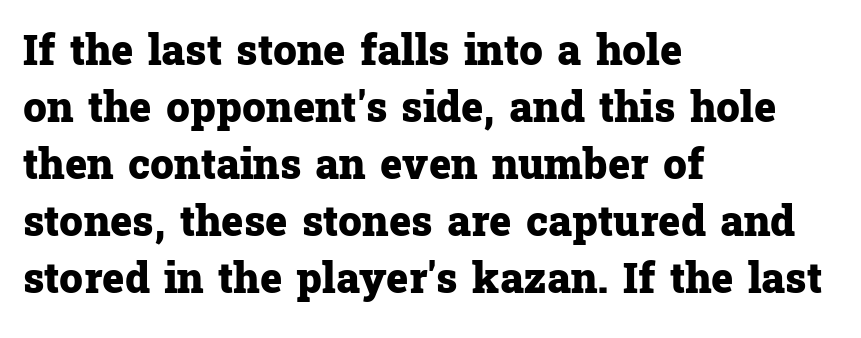
The image shows 42 px heavy serif type, upright; set left-aligned, normal line spacing (1.36x), normal letter spacing, not underlined; low stroke contrast and a medium x-height.
